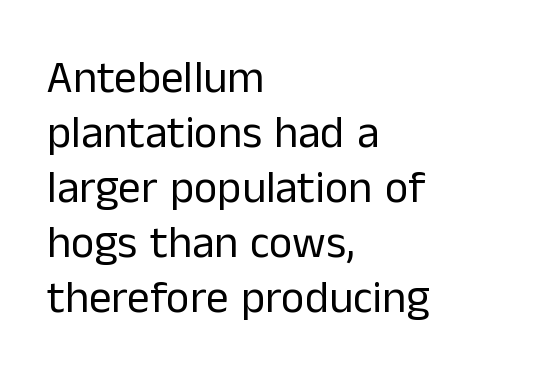
The image shows 45 px regular-weight sans-serif type, upright; set left-aligned, line spacing 1.22x, normal letter spacing, not underlined; low stroke contrast and a medium x-height.
